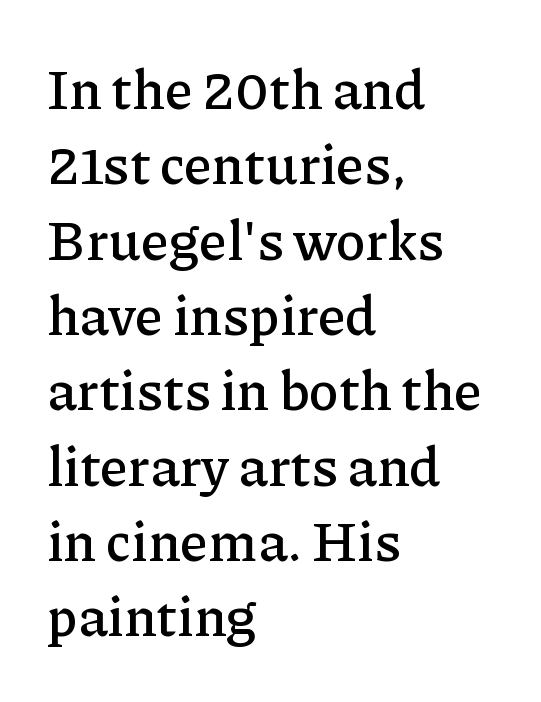
Q: Is the text italic (slanted)? A: No, it is upright.
Q: Is the typeface a serif or a sans-serif typeface? A: Serif.
Q: Is the text underlined? A: No.
Q: How is the paragraph aligned? A: Left-aligned.
Q: Is the spacing between letters normal or unusually wide? A: Normal.
Q: Is the spacing between lines tight, normal or loose? A: Normal.
Q: Width (condensed, normal, or wide)? A: Normal.
Q: Stroke contrast? A: Low.
Q: x-height? A: Medium.
Q: Monospaced? A: No.
